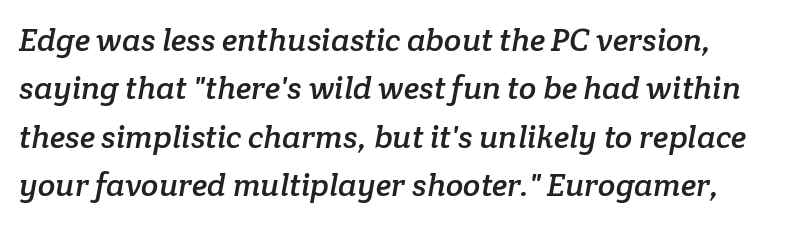
Q: Is the typeface a serif or a sans-serif typeface? A: Serif.
Q: Is the text underlined? A: No.
Q: Is the spacing between letters normal or unusually wide? A: Normal.
Q: Is the spacing between lines tight, normal or loose? A: Normal.
Q: Width (condensed, normal, or wide)? A: Normal.
Q: Stroke contrast? A: Low.
Q: x-height? A: Medium.
Q: Monospaced? A: No.
